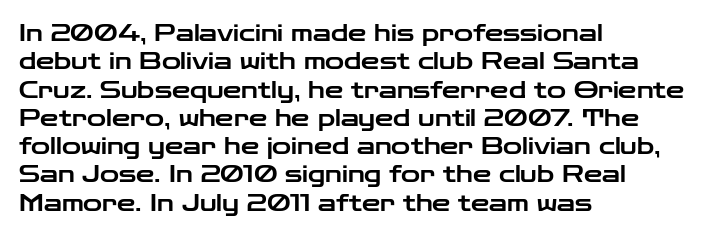
One-word summary of the alignment: left. These lines keep a tight, regular rhythm from letter to letter. Letters rest on an invisible, unmarked baseline. In terms of posture, this sample is upright.
